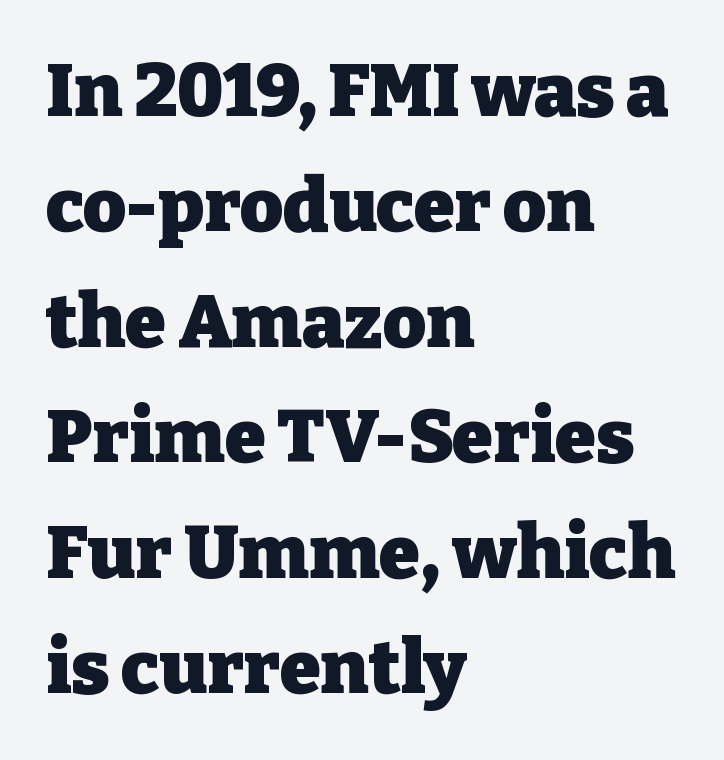
Do the letters lean? They stand straight. No extra tracking has been applied to these lines. Leading: standard. On the weight axis this lands at bold, roughly 700. Which margin do the lines hug? The left one — the right edge is uneven.
